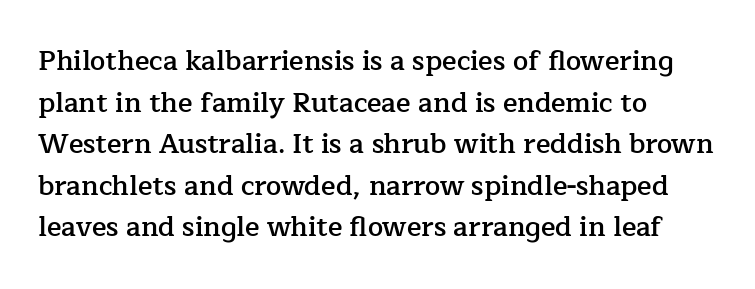
The image shows 27 px text type, upright; set left-aligned, normal line spacing (1.54x), normal letter spacing, not underlined.
